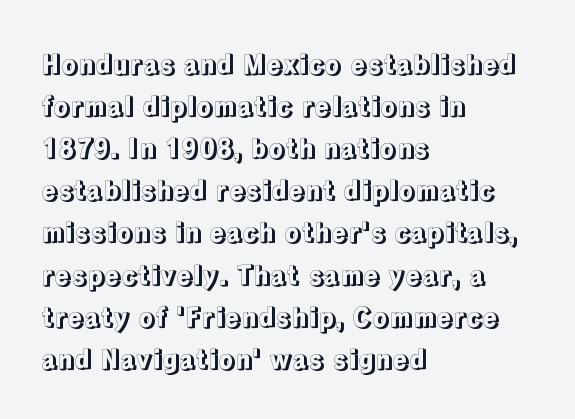
The image shows 27 px text type, upright; set left-aligned, normal line spacing (1.56x), normal letter spacing, not underlined.
